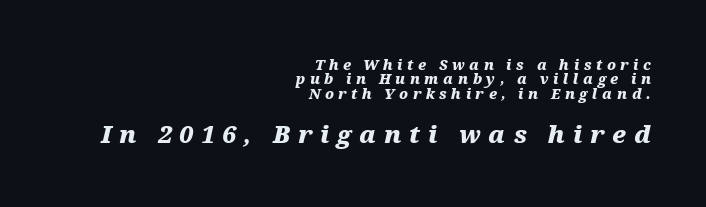
Q: Is the text bold? A: Yes.
Q: Is the text italic (slanted)? A: Yes, it leans right by about 12 degrees.
Q: Is the text underlined? A: No.
Q: How is the paragraph aligned? A: Right-aligned.
Q: Is the spacing between letters normal or unusually wide? A: Unusually wide.
Q: Is the spacing between lines tight, normal or loose? A: Tight.
Q: Which block of text is set in a larger size, the first (top) or the second (bottom)? A: The second (bottom) one.
